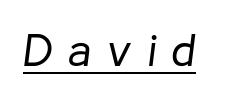
The image shows 46 px regular-weight type, italic (leaning right); set unusually wide letter spacing (+0.33 em), underlined; low stroke contrast and a medium x-height.
